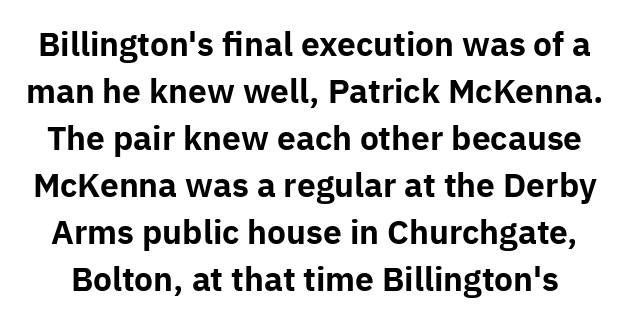
{"serif": "no", "italic": "no", "bold": "yes", "weight": "bold", "width": "normal", "stroke_contrast": "low", "x_height": "medium", "monospaced": "no", "underline": "no", "line_spacing": "normal", "line_spacing_ratio": 1.47, "letter_spacing": "normal", "letter_spacing_em": 0.0, "glyph_px": 32}
